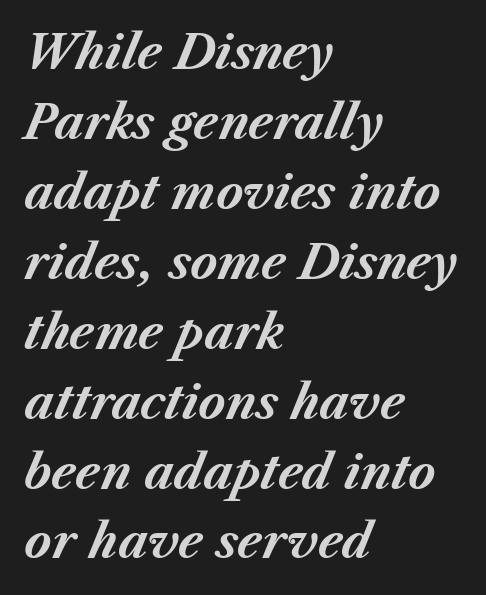
Q: Is the text bold? A: Yes.
Q: Is the text italic (slanted)? A: Yes, it leans right by about 23 degrees.
Q: Is the text underlined? A: No.
Q: How is the paragraph aligned? A: Left-aligned.
Q: Is the spacing between letters normal or unusually wide? A: Normal.
Q: Is the spacing between lines tight, normal or loose? A: Normal.
Q: Width (condensed, normal, or wide)? A: Normal.
Q: Stroke contrast? A: Medium.
Q: x-height? A: Medium.
Q: Monospaced? A: No.
